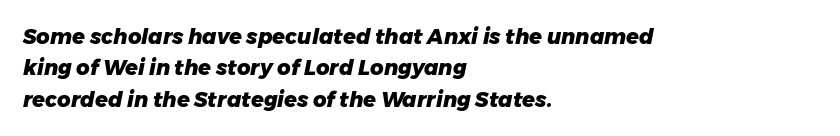
{"italic": "yes", "lean": "right", "slant_degrees": 11, "bold": "yes", "underline": "no", "align": "left", "line_spacing": "normal", "line_spacing_ratio": 1.49, "letter_spacing": "normal", "letter_spacing_em": 0.0, "glyph_px": 21}
